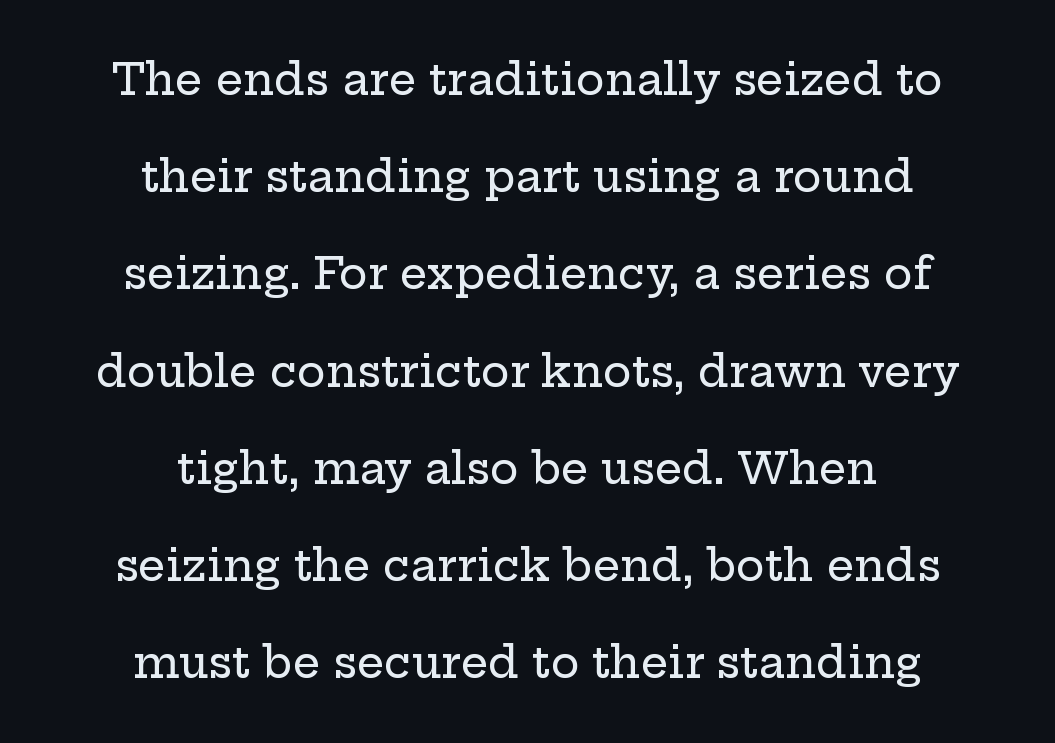
The image shows 43 px wide serif type, upright; set centered, loose line spacing (2.26x), normal letter spacing, not underlined; low stroke contrast and a medium x-height.
